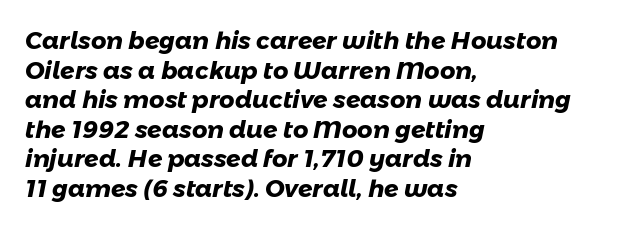
The image shows 24 px bold type; set left-aligned, line spacing 1.23x, normal letter spacing, not underlined.
